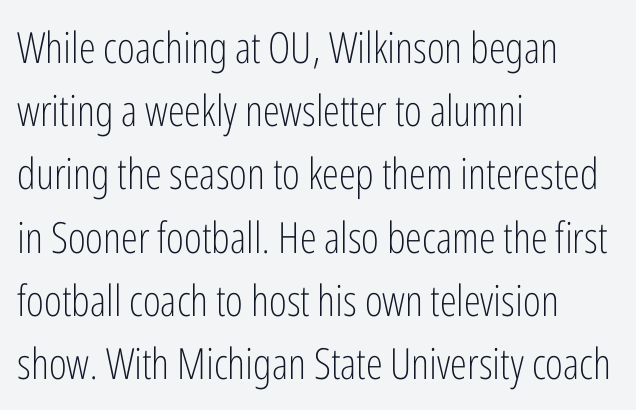
Q: Is the text bold? A: No.
Q: Is the text italic (slanted)? A: No, it is upright.
Q: Is the typeface a serif or a sans-serif typeface? A: Sans-serif.
Q: Is the text underlined? A: No.
Q: How is the paragraph aligned? A: Left-aligned.
Q: Is the spacing between letters normal or unusually wide? A: Normal.
Q: Is the spacing between lines tight, normal or loose? A: Normal.
Q: Width (condensed, normal, or wide)? A: Condensed.
Q: Stroke contrast? A: Low.
Q: x-height? A: Medium.
Q: Monospaced? A: No.
